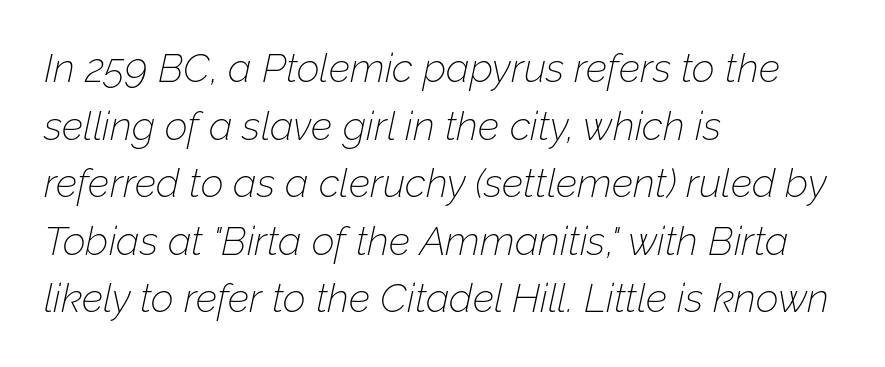
{"italic": "yes", "lean": "right", "slant_degrees": 12, "bold": "no", "weight": "thin", "width": "normal", "stroke_contrast": "low", "x_height": "medium", "monospaced": "no", "underline": "no", "align": "left", "line_spacing": "normal", "line_spacing_ratio": 1.44, "letter_spacing": "normal", "letter_spacing_em": 0.0, "glyph_px": 40}
